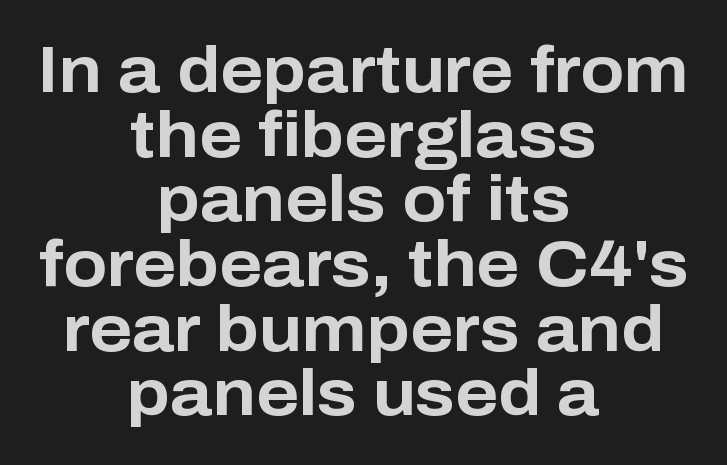
{"serif": "no", "italic": "no", "bold": "yes", "weight": "bold", "width": "normal", "stroke_contrast": "low", "x_height": "medium", "monospaced": "no", "underline": "no", "align": "center", "line_spacing": "tight", "line_spacing_ratio": 1.01, "letter_spacing": "normal", "letter_spacing_em": 0.0, "glyph_px": 64}
